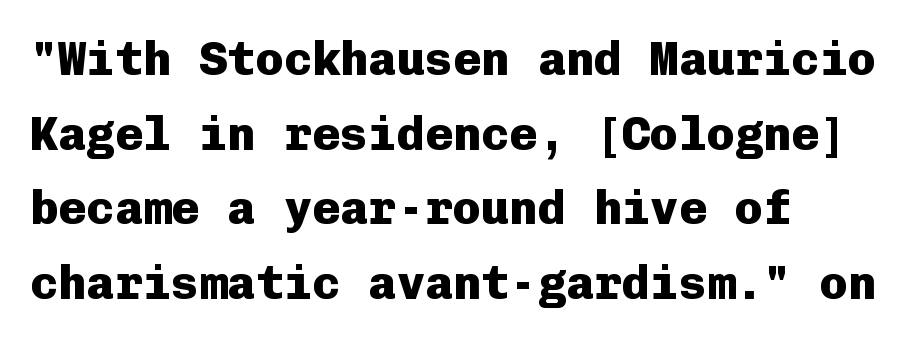
This sample uses a sans-serif face. One-word summary of the alignment: left. The lines sit at an ordinary, default distance from one another. Is this a fixed-width face? Yes — each glyph sits in an identical cell. Inter-character spacing is left at the font's built-in metrics.
